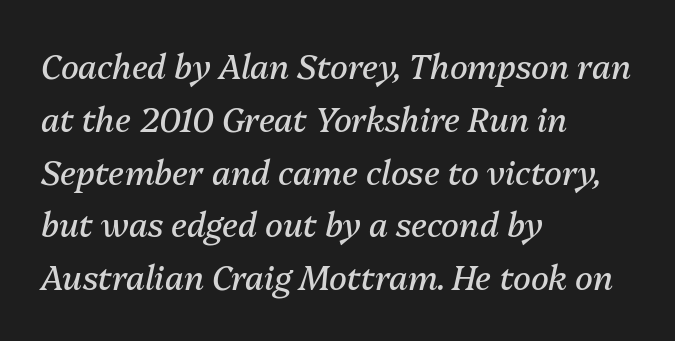
The text block is weighted toward the left margin, trailing off unevenly rightward. The lines sit at an ordinary, default distance from one another. Nobody drew a line under any word here. A light-to-regular cut is what we see here. Character widths vary here, with narrow letters taking less room than wide ones. Short note: letters normally spaced.
